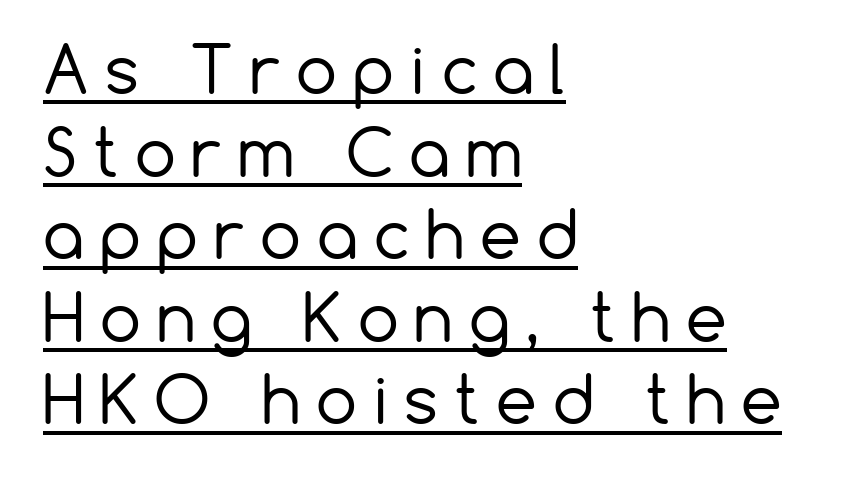
Is this a fixed-width face? No — the glyphs have proportional, varying widths. The font's upright variant was chosen for this text. The passage is arranged the way most books set body copy — flush left. The weight would be labelled regular, book, light, or lighter still. Check the space under the baseline: a stroke is drawn there. Note: no serifs on the glyphs.
